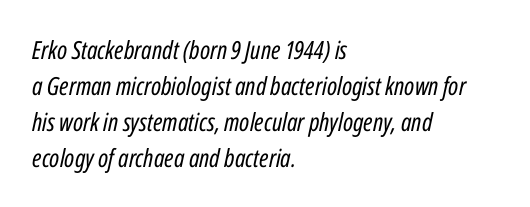
The block of text has a typical density, with ordinary space between rows. The passage shown is not bold in any degree. Notice how the passage keeps a crisp vertical edge on the left only. The passage shown leans; its letterforms are oblique. Lines of text with bare space underneath.
